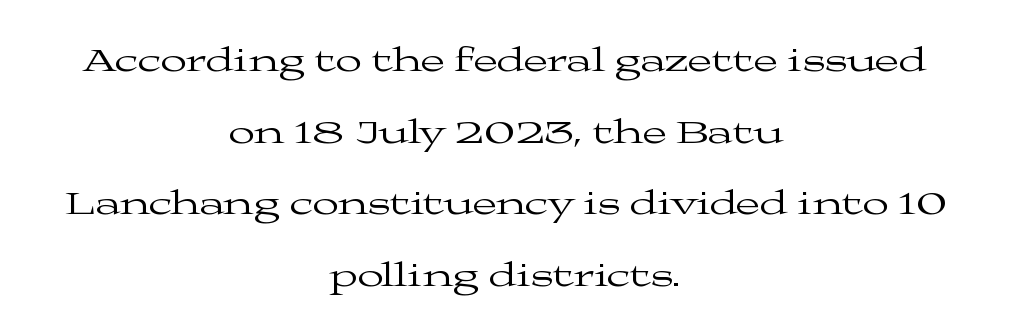
These lines are rendered in a variable-pitch font. Each letter's strokes conclude with small projecting serifs. In CSS terms this would be text-align: center. Reading down the column, the eye jumps a long way to each next line. Caption: standard tracking, unaltered. The strokes are not fattened; the text isn't bold.
